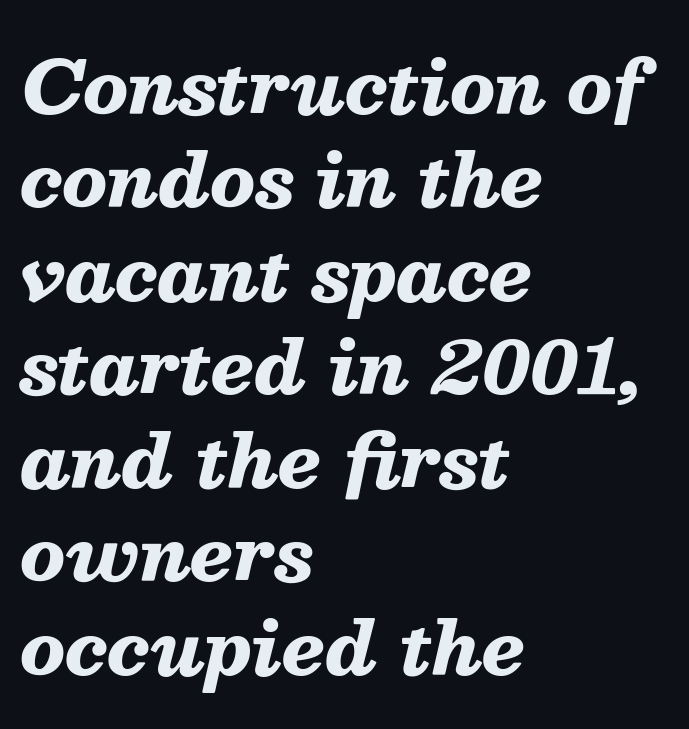
Leading matches the norm, producing a regular column. Every row of glyphs begins at an identical x-position on the left. Each letter keeps its own natural width here, so spacing adapts to shape. The face used here has a pronounced slope to its letters. How are the letters spaced? Ordinarily, with no added tracking.
